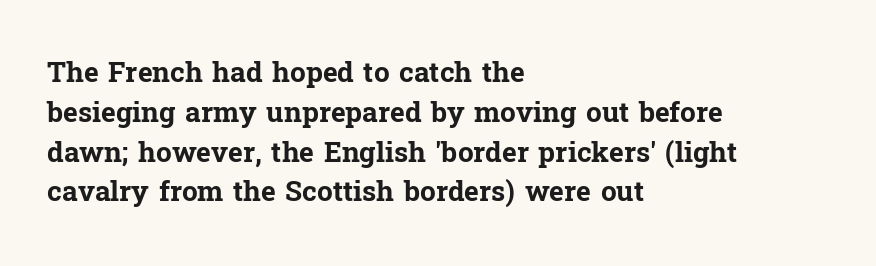
The image shows 28 px bold serif type, upright; set left-aligned, normal line spacing (1.42x), normal letter spacing, not underlined; low stroke contrast and a medium x-height.
